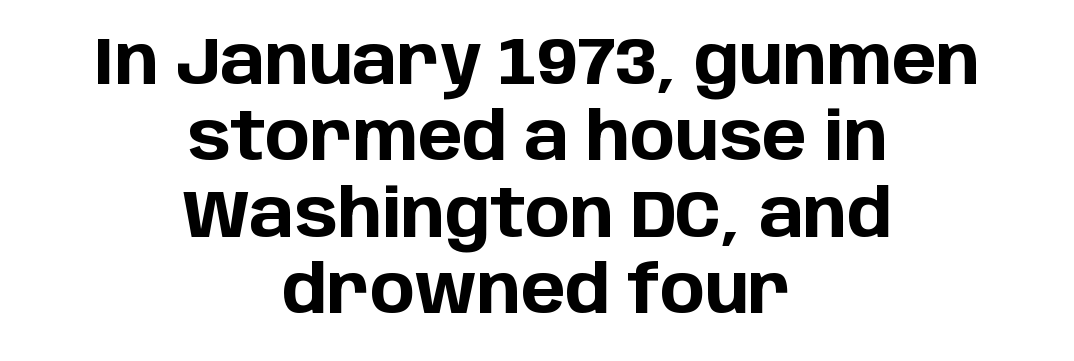
Check under the words: just untouched page. Do the characters align in a grid? No, the font is proportional. A typesetter would label this face a sans. The rendering uses a bold face; every stroke is thick and dark. No extra tracking has been applied to these lines.
